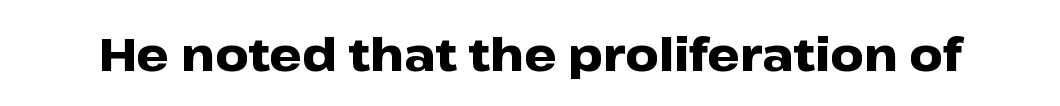
{"serif": "no", "italic": "no", "bold": "yes", "weight": "heavy", "width": "wide", "stroke_contrast": "low", "x_height": "medium", "monospaced": "no", "underline": "no", "letter_spacing": "normal", "letter_spacing_em": 0.0, "glyph_px": 46}
